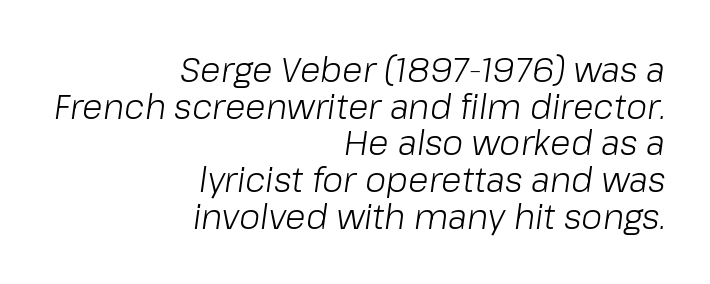
The rendering keeps characters at their native spacing. When letters slant like this, we call the style italic. This is not heavy type; no bold has been used. The designer dialed line spacing down below the default.
